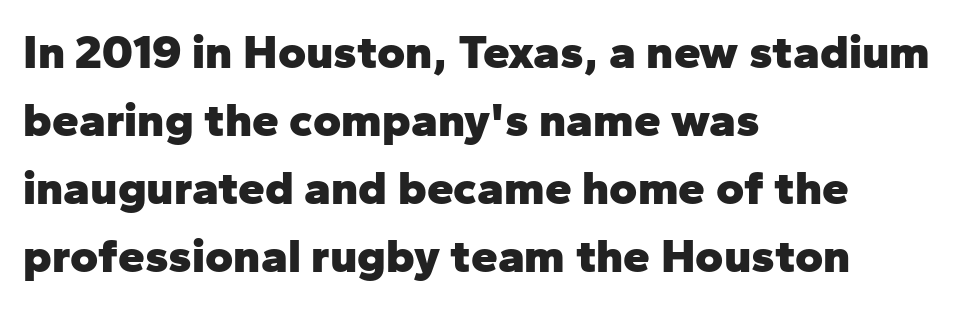
{"serif": "no", "italic": "no", "bold": "yes", "weight": "heavy", "width": "normal", "stroke_contrast": "low", "x_height": "medium", "monospaced": "no", "underline": "no", "align": "left", "line_spacing": "normal", "line_spacing_ratio": 1.42, "letter_spacing": "normal", "letter_spacing_em": 0.0, "glyph_px": 48}
